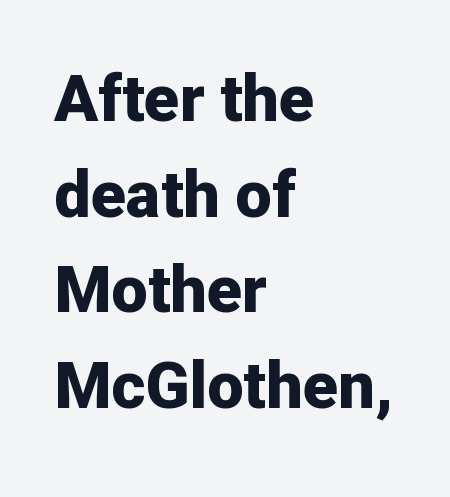
Q: Is the text bold? A: Yes.
Q: Is the text italic (slanted)? A: No, it is upright.
Q: Is the typeface a serif or a sans-serif typeface? A: Sans-serif.
Q: Is the text underlined? A: No.
Q: How is the paragraph aligned? A: Left-aligned.
Q: Is the spacing between letters normal or unusually wide? A: Normal.
Q: Is the spacing between lines tight, normal or loose? A: Normal.
Q: Width (condensed, normal, or wide)? A: Normal.
Q: Stroke contrast? A: Low.
Q: x-height? A: Medium.
Q: Monospaced? A: No.
